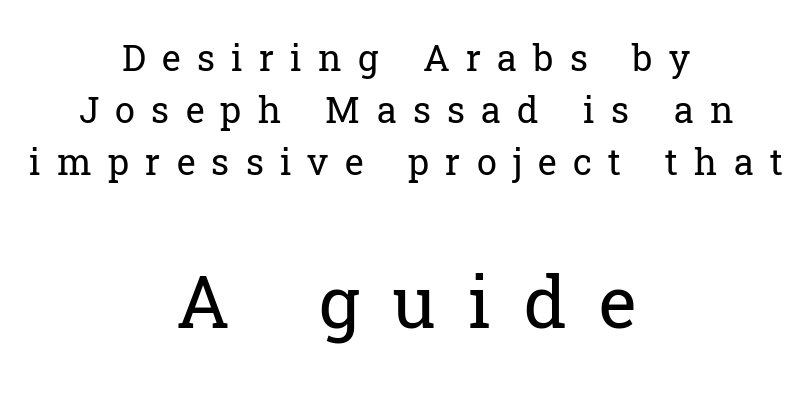
The image shows 72 px regular-weight serif type, upright; set centered, normal line spacing (1.44x), unusually wide letter spacing (+0.45 em), not underlined; the second (bottom) block is 2.0x larger; low stroke contrast and a medium x-height.
